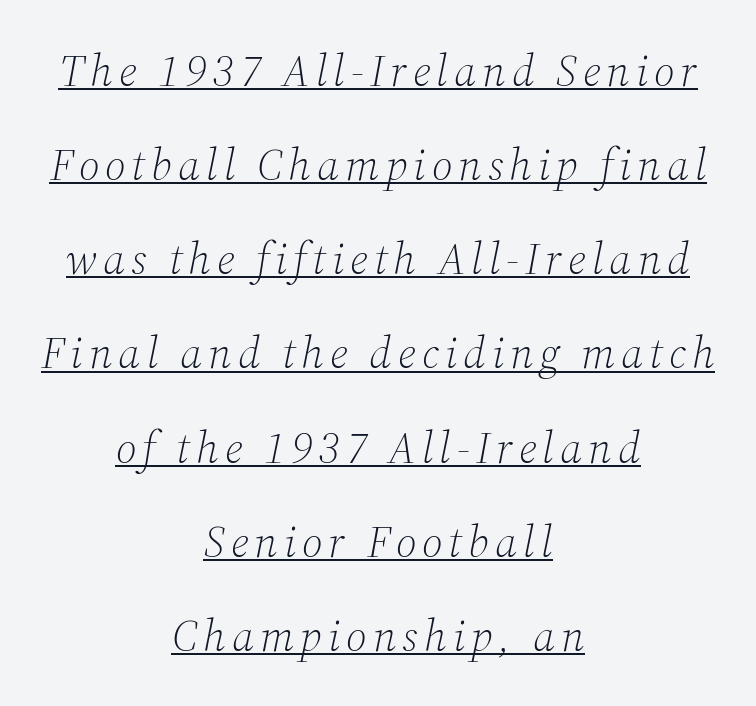
Q: Is the text bold? A: No.
Q: Is the text italic (slanted)? A: Yes, it leans right by about 12 degrees.
Q: Is the typeface a serif or a sans-serif typeface? A: Serif.
Q: Is the text underlined? A: Yes.
Q: How is the paragraph aligned? A: Centered.
Q: Is the spacing between lines tight, normal or loose? A: Loose.
Q: Width (condensed, normal, or wide)? A: Normal.
Q: Stroke contrast? A: Medium.
Q: x-height? A: Medium.
Q: Monospaced? A: No.
